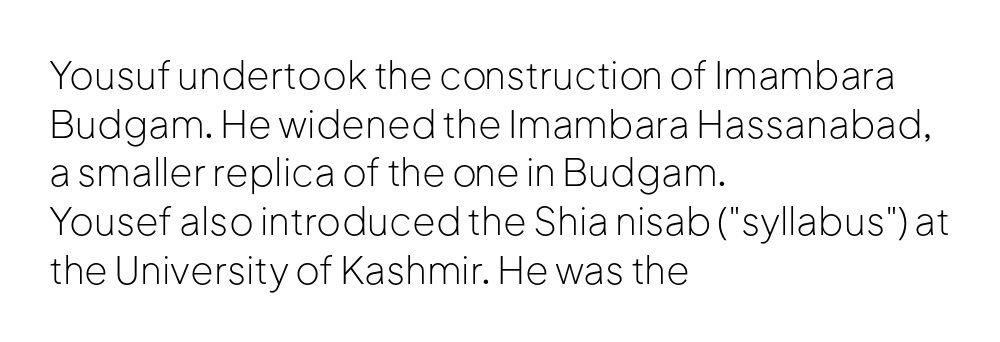
Which margin do the lines hug? The left one — the right edge is uneven. Each row of text sits above clean, open space. Type style note: lacks serifs. Every character sits straight up, as roman type does.
